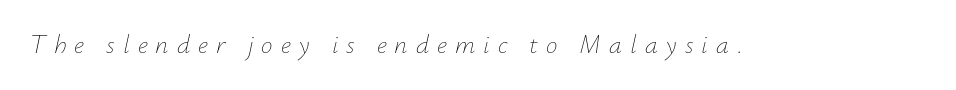
These lines have a slow, spaced-out rhythm from letter to letter. Designer's note — italics engaged. Descenders hang freely into open space. The weight tops out at a normal text grade.
